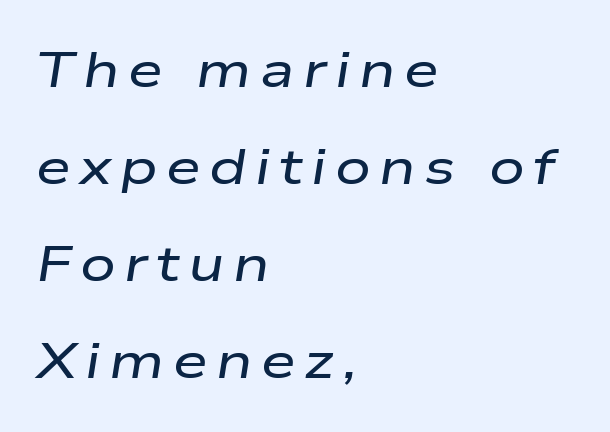
The image shows 50 px wide type, italic (leaning right); set left-aligned, loose line spacing (1.94x), not underlined; low stroke contrast and a medium x-height.
